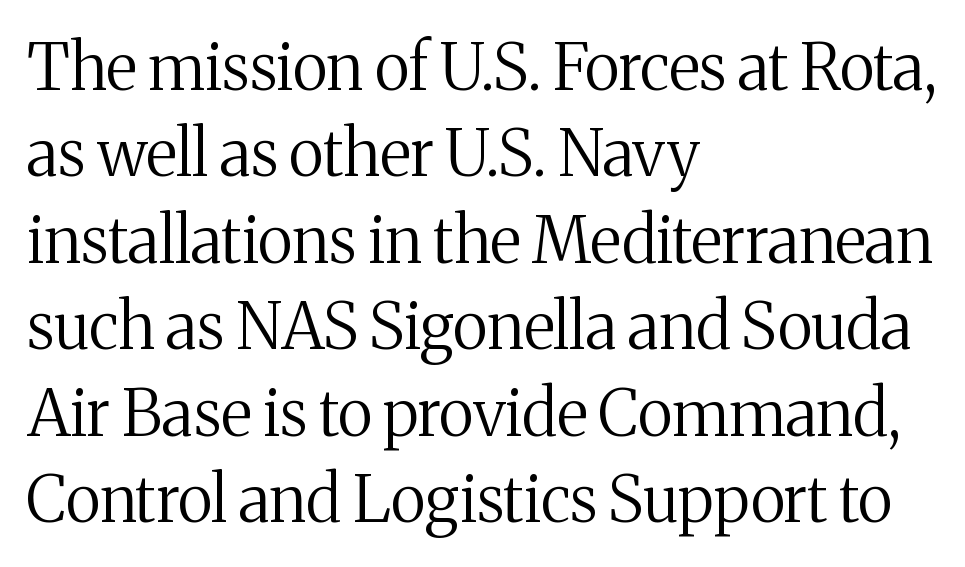
Honestly, the letter spacing is just normal — you wouldn't notice it. Letters rest on an invisible, unmarked baseline. This sample has the flowing, uneven cadence of proportional lettering. A roman cut, with each character standing at attention. The text was rendered using a seriffed face with decorative stroke endings. Evenly set lines give the paragraph a standard silhouette.
